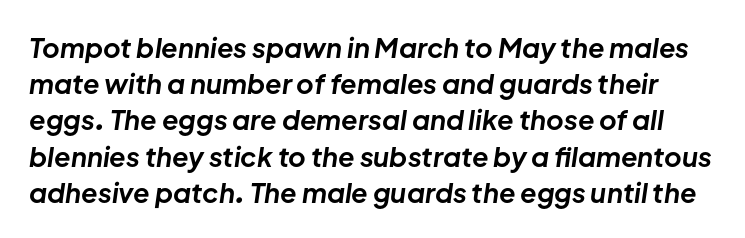
Summary of weight: heavy, a full bold. The designer left line spacing at the default. No word sits above an underline. Quick note: italic. How are the letters spaced? Ordinarily, with no added tracking.
